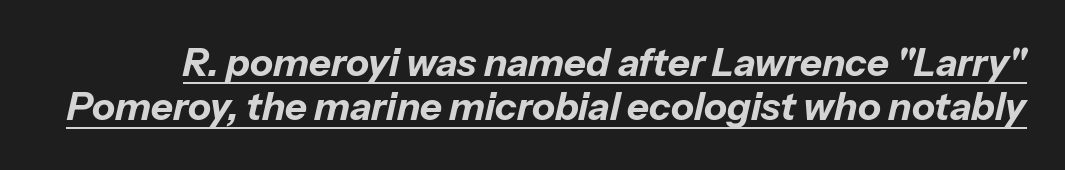
Q: Is the text bold? A: Yes.
Q: Is the text italic (slanted)? A: Yes, it leans right by about 13 degrees.
Q: Is the text underlined? A: Yes.
Q: Is the spacing between letters normal or unusually wide? A: Normal.
Q: Width (condensed, normal, or wide)? A: Normal.
Q: Stroke contrast? A: Low.
Q: x-height? A: Medium.
Q: Monospaced? A: No.
